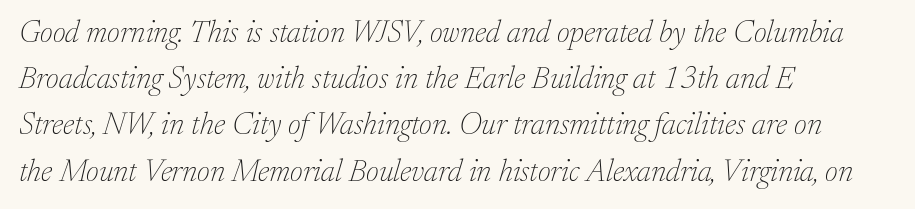
Any mark beneath the type? The region is blank. A student would call this left alignment; a typographer would say flush left, rag right. Font category for this specimen: serif. Observe the ordinary spacing: letters are neighbours, not strangers. Rendered with sloped, italic letterforms.
